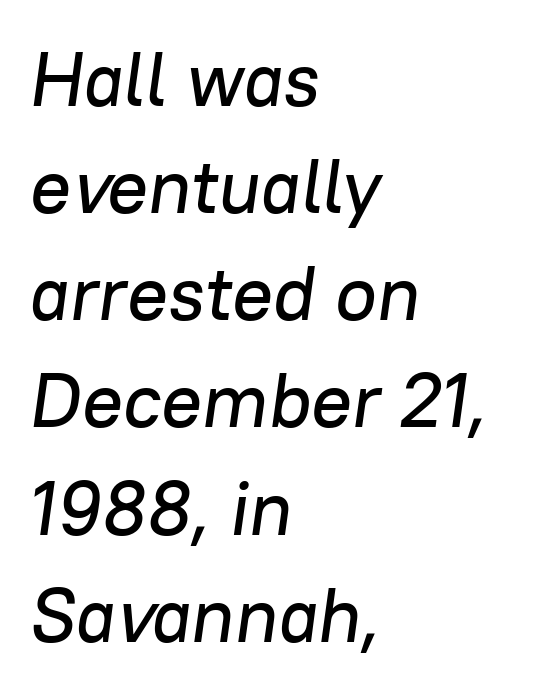
{"italic": "yes", "lean": "right", "slant_degrees": 8, "width": "normal", "stroke_contrast": "low", "x_height": "medium", "monospaced": "no", "underline": "no", "align": "left", "line_spacing": "normal", "line_spacing_ratio": 1.41, "letter_spacing": "normal", "letter_spacing_em": 0.0, "glyph_px": 76}
